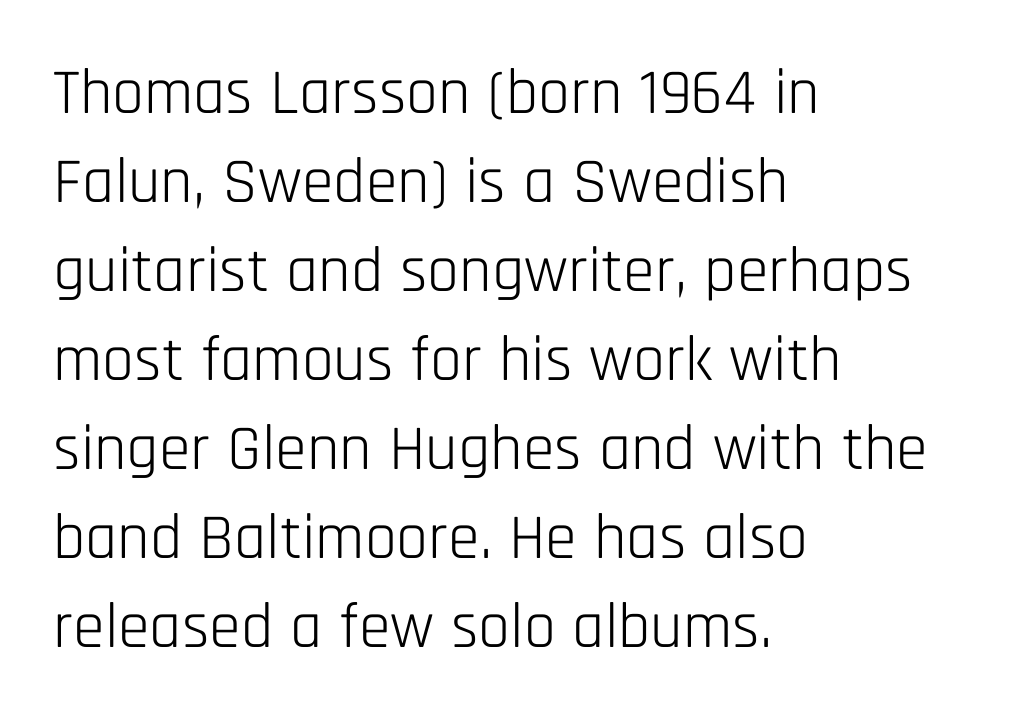
The image shows 64 px light, condensed sans-serif type, upright; set left-aligned, normal line spacing (1.39x), normal letter spacing, not underlined; low stroke contrast and a large x-height.
